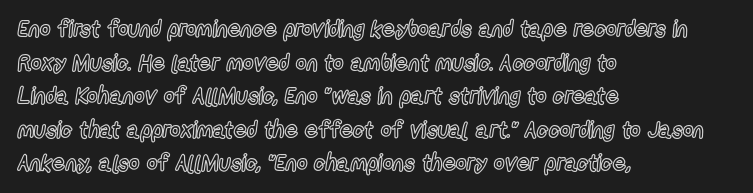
Notice how the passage keeps a crisp vertical edge on the left only. The passage shown is not underscored anywhere. Tracking value appears to be zero — textbook default spacing.
